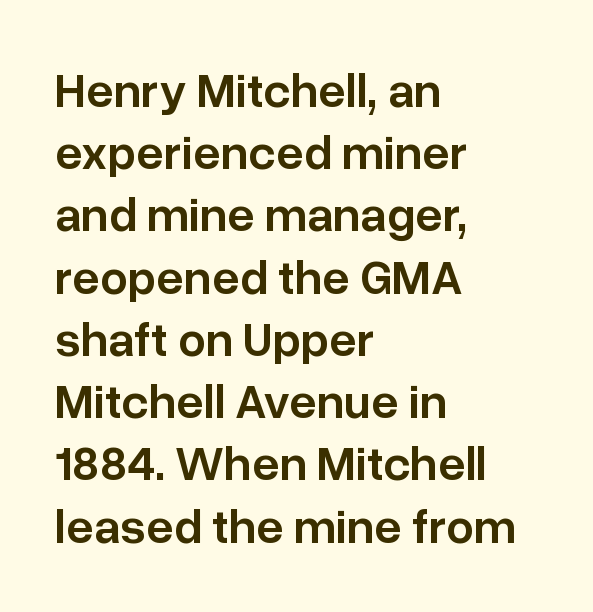
Q: Is the text bold? A: Semi-bold.
Q: Is the text italic (slanted)? A: No, it is upright.
Q: Is the typeface a serif or a sans-serif typeface? A: Sans-serif.
Q: Is the text underlined? A: No.
Q: How is the paragraph aligned? A: Left-aligned.
Q: Is the spacing between letters normal or unusually wide? A: Normal.
Q: Is the spacing between lines tight, normal or loose? A: Normal.
Q: Width (condensed, normal, or wide)? A: Normal.
Q: Stroke contrast? A: Low.
Q: x-height? A: Medium.
Q: Monospaced? A: No.
